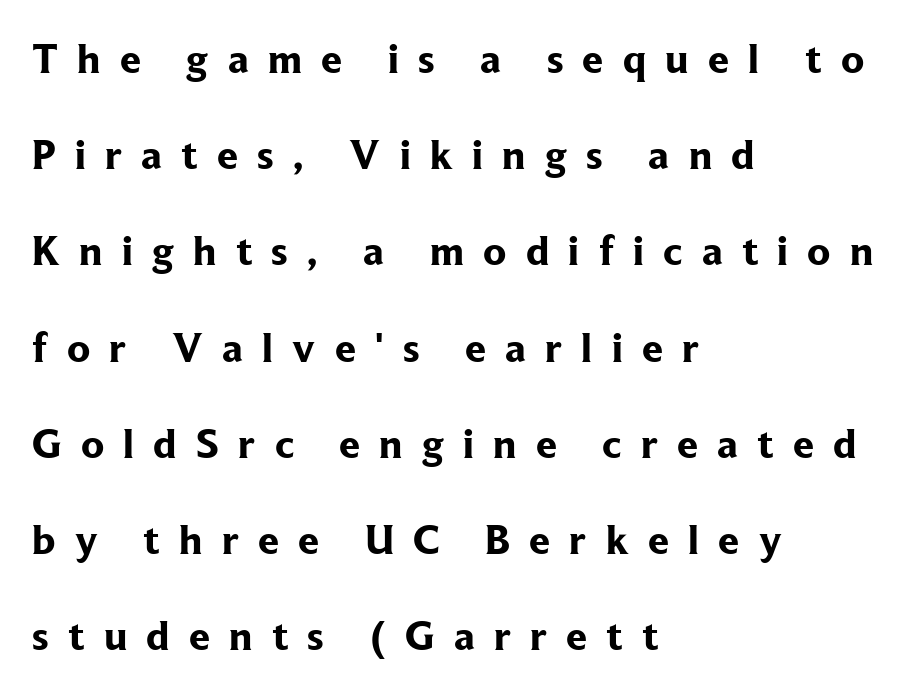
The image shows 42 px bold serif type, upright; set left-aligned, loose line spacing (2.29x), unusually wide letter spacing (+0.46 em), not underlined; low stroke contrast and a medium x-height.
